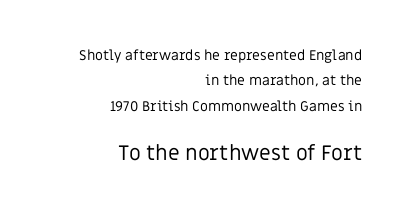
Students, note that the glyphs here touch the page at normal intervals. Each row of text sits above clean, open space. Casual observation: everything's shoved over to the right. Compared with a typical body face, this is equally light or lighter still.
